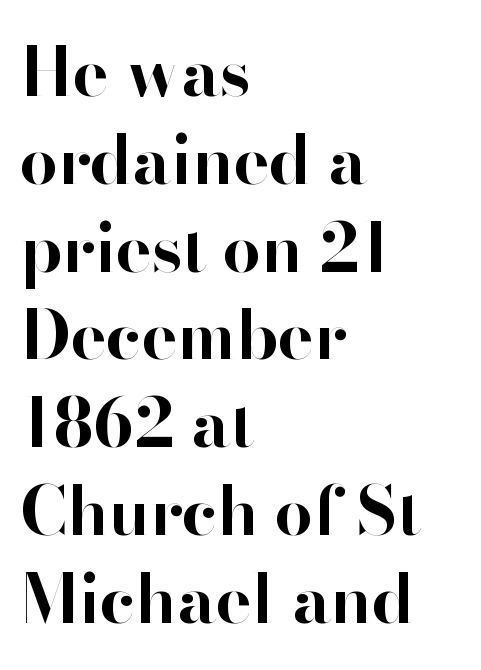
Q: Is the text bold? A: Yes.
Q: Is the text italic (slanted)? A: No, it is upright.
Q: Is the typeface a serif or a sans-serif typeface? A: Sans-serif.
Q: Is the text underlined? A: No.
Q: How is the paragraph aligned? A: Left-aligned.
Q: Is the spacing between letters normal or unusually wide? A: Normal.
Q: Is the spacing between lines tight, normal or loose? A: Normal.
Q: Width (condensed, normal, or wide)? A: Normal.
Q: Stroke contrast? A: High.
Q: x-height? A: Small.
Q: Monospaced? A: No.
